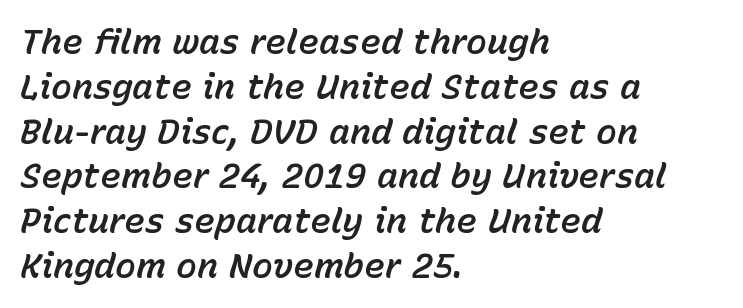
Q: Is the text italic (slanted)? A: Yes, it leans right by about 15 degrees.
Q: Is the text underlined? A: No.
Q: How is the paragraph aligned? A: Left-aligned.
Q: Is the spacing between letters normal or unusually wide? A: Normal.
Q: Is the spacing between lines tight, normal or loose? A: Normal.
Q: Width (condensed, normal, or wide)? A: Normal.
Q: Stroke contrast? A: Low.
Q: x-height? A: Medium.
Q: Monospaced? A: No.
